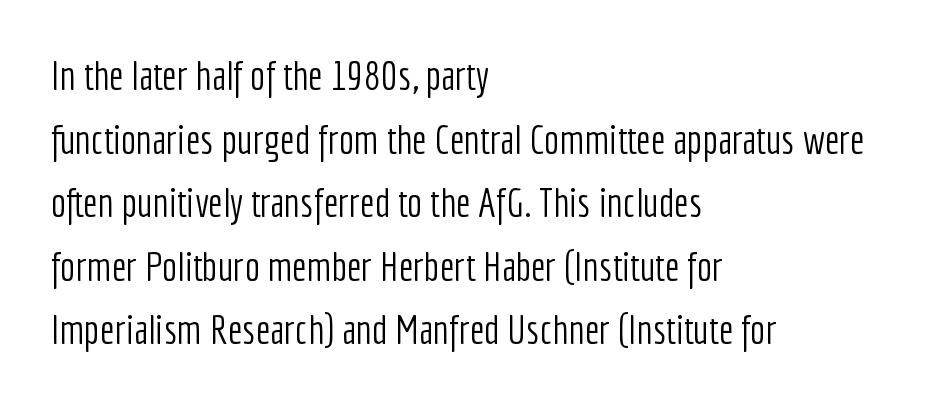
The image shows 41 px light, condensed sans-serif type, upright; set left-aligned, normal line spacing (1.55x), normal letter spacing, not underlined; low stroke contrast and a medium x-height.
